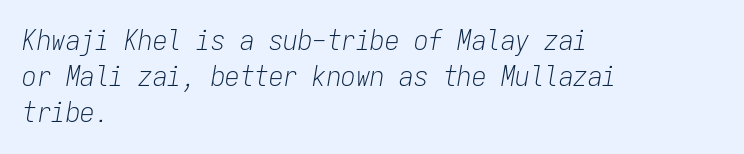
The image shows 29 px light, condensed type, italic (leaning right), monospaced; set left-aligned, normal line spacing (1.25x), normal letter spacing, not underlined; low stroke contrast and a medium x-height.
